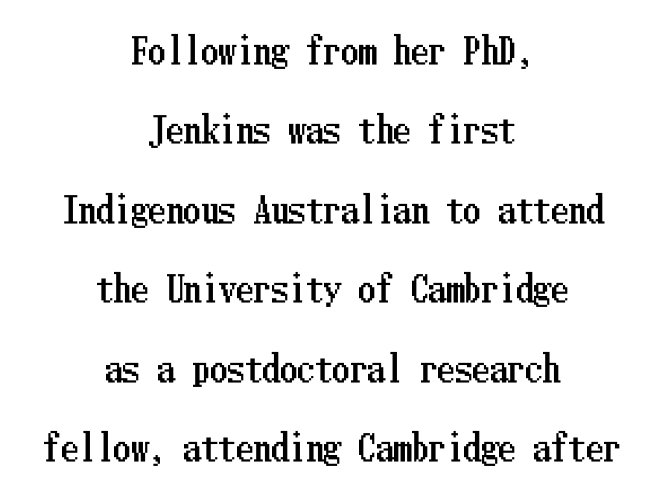
Q: Is the text italic (slanted)? A: No, it is upright.
Q: Is the text underlined? A: No.
Q: How is the paragraph aligned? A: Centered.
Q: Is the spacing between letters normal or unusually wide? A: Normal.
Q: Is the spacing between lines tight, normal or loose? A: Loose.
Q: Width (condensed, normal, or wide)? A: Condensed.
Q: Stroke contrast? A: Low.
Q: x-height? A: Medium.
